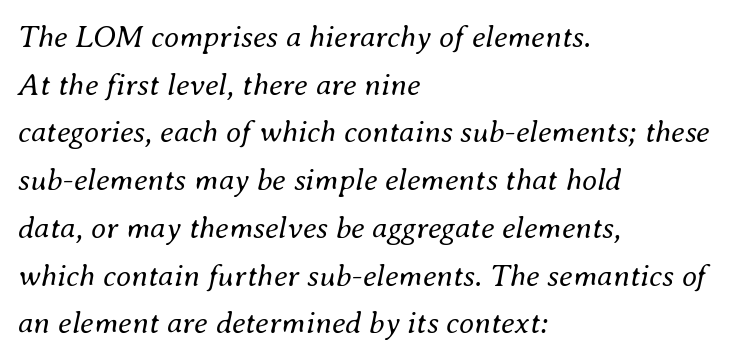
{"italic": "yes", "lean": "right", "slant_degrees": 8, "bold": "no", "weight": "regular", "width": "normal", "stroke_contrast": "medium", "x_height": "small", "monospaced": "no", "underline": "no", "align": "left", "line_spacing": "normal", "line_spacing_ratio": 1.54, "letter_spacing": "normal", "letter_spacing_em": 0.0, "glyph_px": 31}
